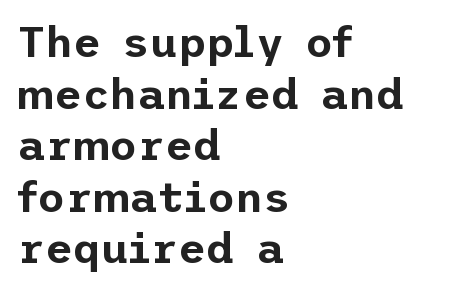
{"serif": "no", "italic": "no", "width": "normal", "stroke_contrast": "low", "x_height": "medium", "underline": "no", "align": "left", "line_spacing_ratio": 1.2, "letter_spacing": "normal", "letter_spacing_em": 0.0, "glyph_px": 43}
